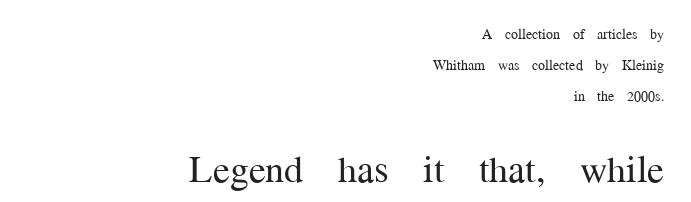
Think of a printed novel: that variable character pitch is what you see here. The leading is generous, giving the passage an open texture. Plain, unruled lines of type. Unbolded letterforms with no extra heft. These two chunks differ in scale, with the bottom chunk taking the larger measure.
